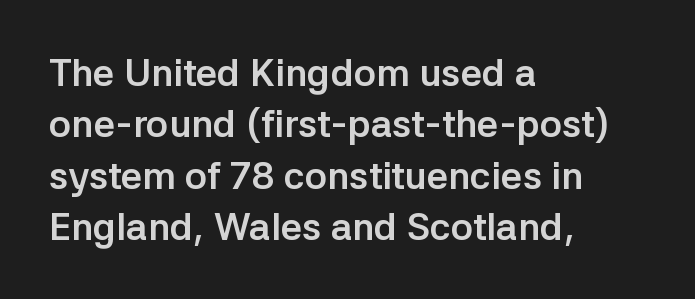
Heft: maximum for text — a bold. Regarding leading, the lines here are spaced in the standard way. A student would call this left alignment; a typographer would say flush left, rag right. Each letter's strokes conclude bluntly, with no projecting serifs. Designer's note — italics off, roman on.
